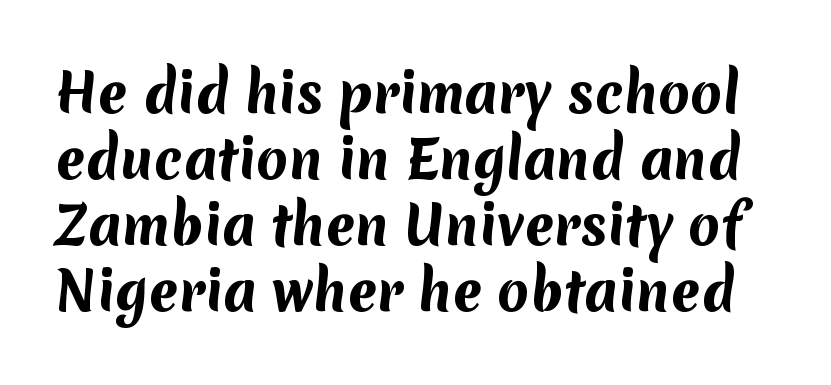
Descenders are the only things crossing below the line. Stroke thickness is high; the sample reads as a true bold. Notice how descenders clear the ascenders below comfortably — that's standard leading. Here the designer chose a conventional face with non-uniform glyph widths. Nobody touched the tracking dial on this one.
